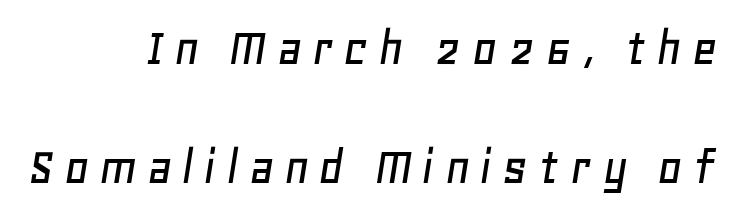
{"italic": "yes", "lean": "right", "slant_degrees": 11, "width": "normal", "stroke_contrast": "low", "x_height": "large", "monospaced": "no", "underline": "no", "align": "right", "line_spacing": "loose", "line_spacing_ratio": 2.16, "glyph_px": 55}
